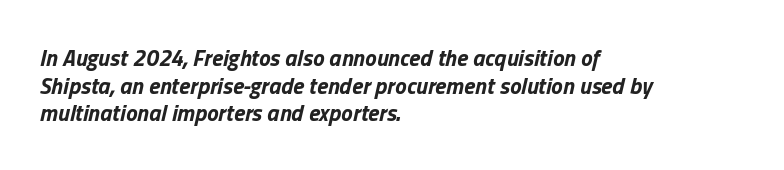
Here the glyphs are tracked normally, forming tight word shapes. Honestly, there is no underline to notice here at all. Which margin do the lines hug? The left one — the right edge is uneven. On the weight axis this lands at bold, roughly 700. You can tell it's italic because the verticals aren't actually vertical.
